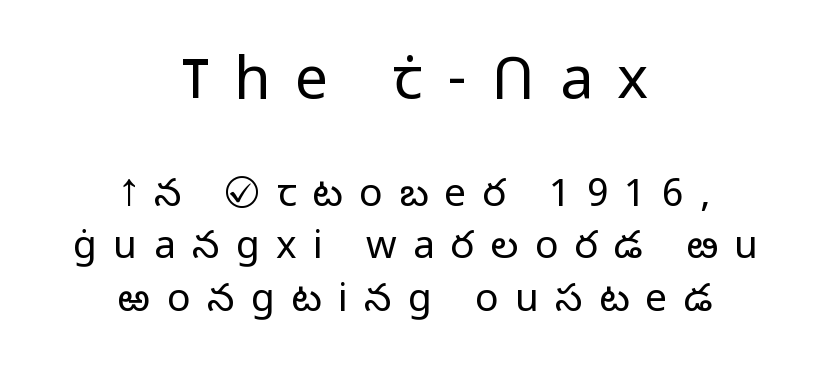
The image shows 59 px light sans-serif type, upright; set centered, normal line spacing (1.35x), unusually wide letter spacing (+0.42 em), not underlined; the first (top) block is 1.51x larger; low stroke contrast and a medium x-height.
